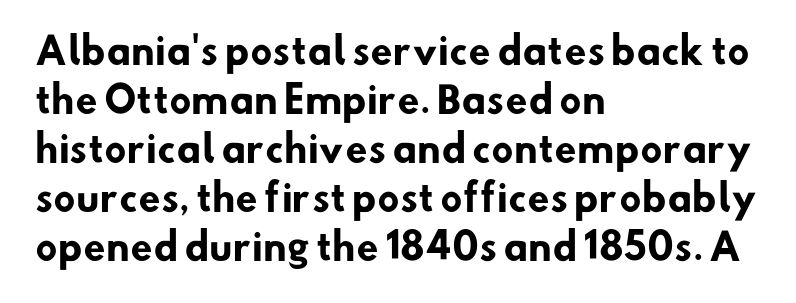
One glance says typical: line gaps are just what's usual. Every letter is thick-stroked: bold, no question. This rendering features lettering with no underline. Note the varied advance widths — an 'i' is clearly narrower than an 'm'.
